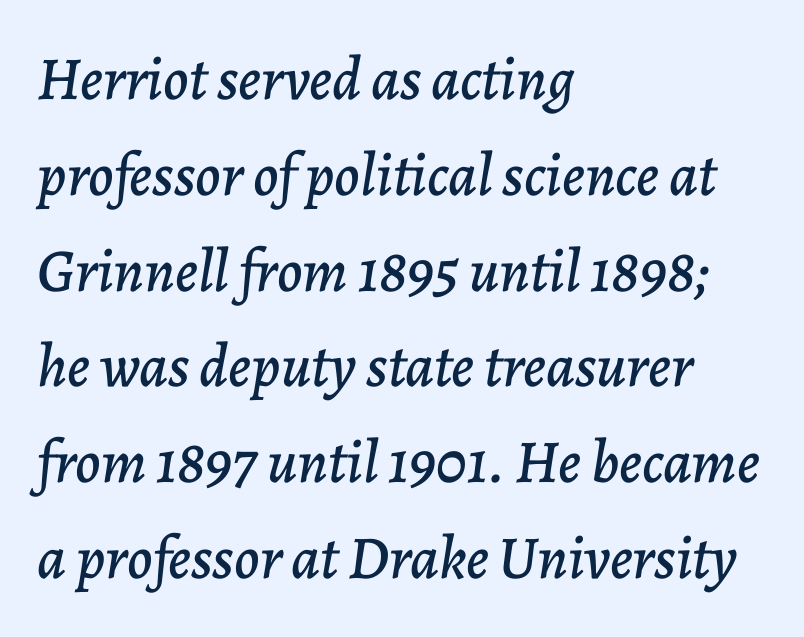
These lines are rendered in a variable-pitch font. Where is the straight margin? On the left. Notice how descenders clear the ascenders below comfortably — that's standard leading. The font's italic variant was chosen for this text. Glance below the letters and you will spot only blank space.
